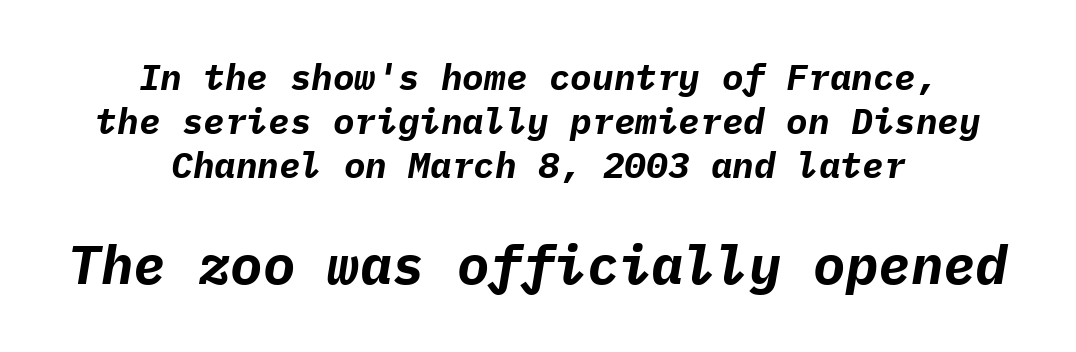
The image shows 54 px bold type, italic (leaning right), monospaced; set centered, line spacing 1.22x, normal letter spacing, not underlined; the second (bottom) block is 1.5x larger; low stroke contrast and a medium x-height.
